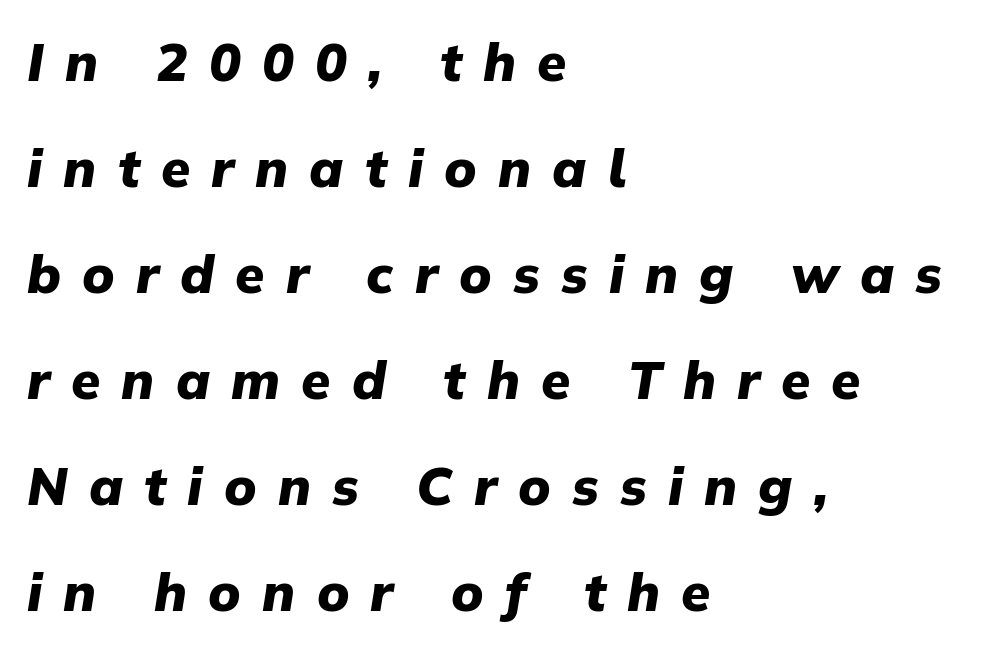
Q: Is the text bold? A: Yes.
Q: Is the text italic (slanted)? A: Yes, it leans right by about 9 degrees.
Q: Is the text underlined? A: No.
Q: How is the paragraph aligned? A: Left-aligned.
Q: Is the spacing between letters normal or unusually wide? A: Unusually wide.
Q: Is the spacing between lines tight, normal or loose? A: Loose.
Q: Width (condensed, normal, or wide)? A: Normal.
Q: Stroke contrast? A: Low.
Q: x-height? A: Medium.
Q: Monospaced? A: No.
